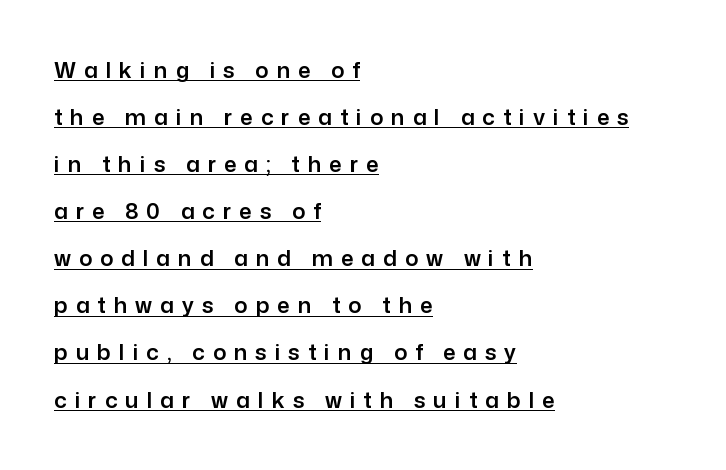
Q: Is the text italic (slanted)? A: No, it is upright.
Q: Is the text underlined? A: Yes.
Q: How is the paragraph aligned? A: Left-aligned.
Q: Is the spacing between letters normal or unusually wide? A: Unusually wide.
Q: Is the spacing between lines tight, normal or loose? A: Loose.
